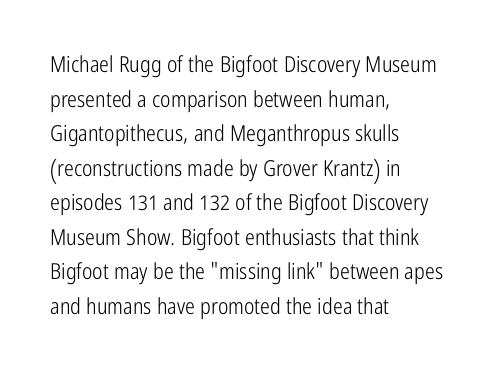
Which margin do the lines hug? The left one — the right edge is uneven. This is roman type, the default non-slanted kind. Summary of vertical rhythm: regular, with standard interline spacing. These glyphs show unthickened strokes, regular width or finer. The rendering keeps characters at their native spacing. The gap between lines stays unmarked.
